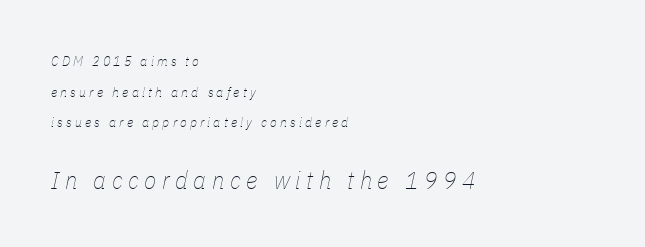
The typography opts for an oblique posture over an upright one. Of the two passages, the one underneath uses the larger point size. The setting favours the left margin, as ordinary paragraphs usually do. On a weight scale, this lands at 450 or below.
